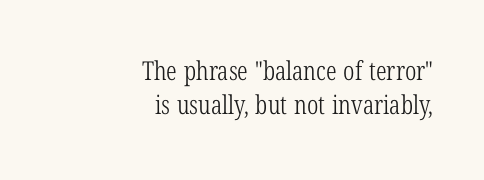
The letters stand straight up with perfectly vertical stems. The rendering keeps characters at their native spacing. This is not heavy type; no bold has been used. Normally led — the rows are evenly, conventionally spaced. Horizontal alignment here is rightward, an uncommon choice for prose. The strip under each line holds only bare page.
